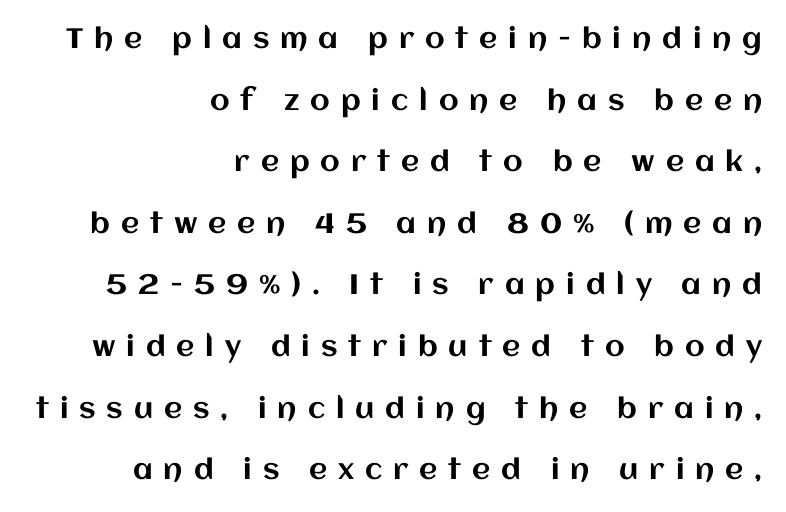
{"italic": "no", "width": "normal", "stroke_contrast": "medium", "x_height": "large", "monospaced": "no", "underline": "no", "align": "right", "line_spacing": "loose", "line_spacing_ratio": 2.2, "letter_spacing": "wide", "letter_spacing_em": 0.39, "glyph_px": 28}
